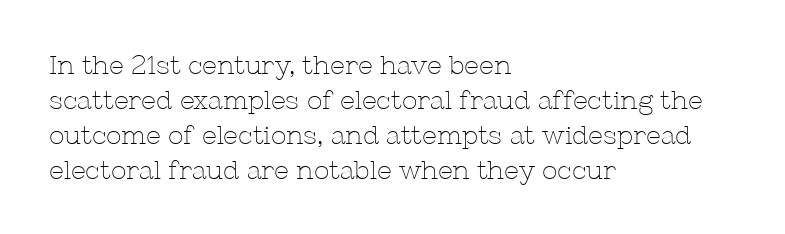
Q: Is the text bold? A: No.
Q: Is the text italic (slanted)? A: No, it is upright.
Q: Is the text underlined? A: No.
Q: How is the paragraph aligned? A: Left-aligned.
Q: Is the spacing between letters normal or unusually wide? A: Normal.
Q: Is the spacing between lines tight, normal or loose? A: Normal.
